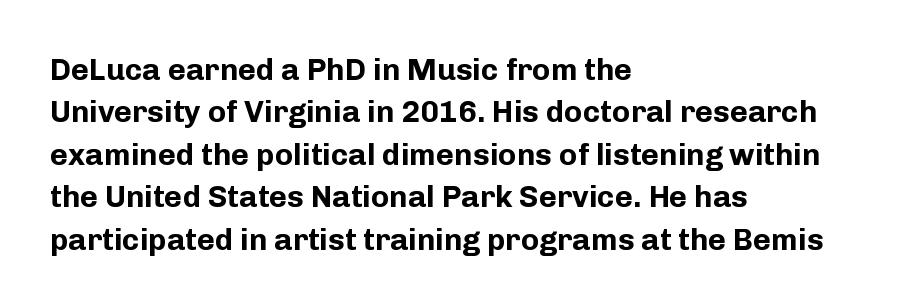
The image shows 31 px bold sans-serif type, upright; set left-aligned, normal line spacing (1.37x), normal letter spacing, not underlined; low stroke contrast and a medium x-height.
